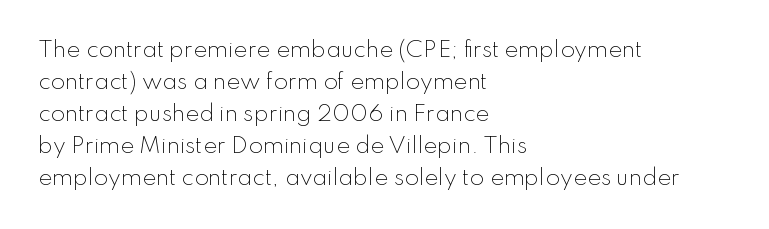
Q: Is the text bold? A: No.
Q: Is the text italic (slanted)? A: No, it is upright.
Q: Is the text underlined? A: No.
Q: How is the paragraph aligned? A: Left-aligned.
Q: Is the spacing between letters normal or unusually wide? A: Normal.
Q: Is the spacing between lines tight, normal or loose? A: Normal.
